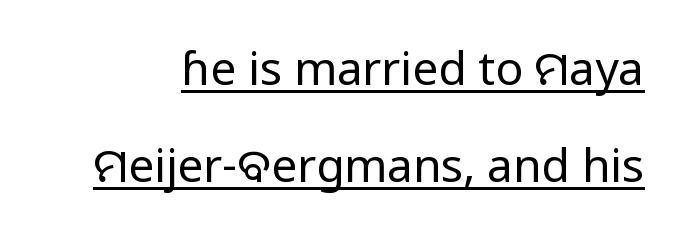
The image shows 46 px regular-weight sans-serif type, upright; set loose line spacing (2.11x), normal letter spacing, underlined; low stroke contrast and a medium x-height.
